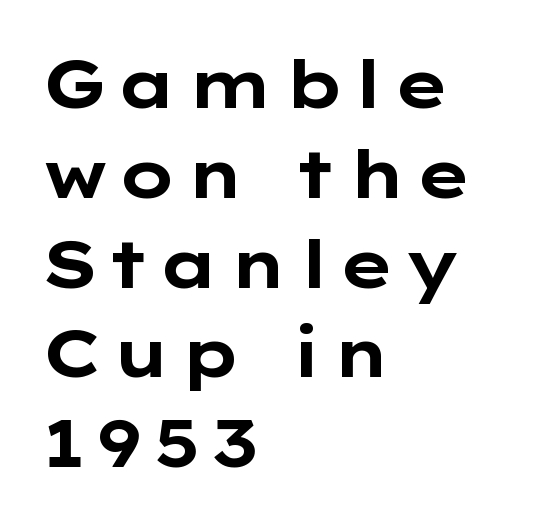
Q: Is the text bold? A: Yes.
Q: Is the text italic (slanted)? A: No, it is upright.
Q: Is the typeface a serif or a sans-serif typeface? A: Sans-serif.
Q: Is the text underlined? A: No.
Q: How is the paragraph aligned? A: Left-aligned.
Q: Is the spacing between lines tight, normal or loose? A: Normal.
Q: Width (condensed, normal, or wide)? A: Wide.
Q: Stroke contrast? A: Low.
Q: x-height? A: Medium.
Q: Monospaced? A: No.
